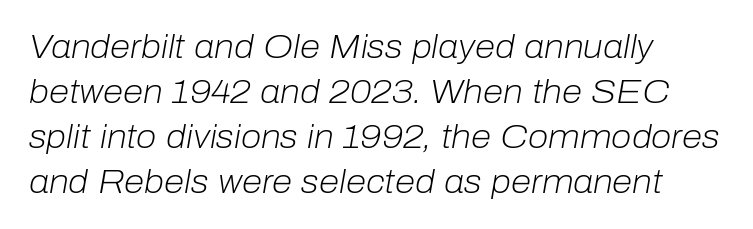
Q: Is the text bold? A: No.
Q: Is the text italic (slanted)? A: Yes, it leans right by about 10 degrees.
Q: Is the text underlined? A: No.
Q: How is the paragraph aligned? A: Left-aligned.
Q: Is the spacing between letters normal or unusually wide? A: Normal.
Q: Is the spacing between lines tight, normal or loose? A: Normal.
Q: Width (condensed, normal, or wide)? A: Normal.
Q: Stroke contrast? A: Low.
Q: x-height? A: Medium.
Q: Monospaced? A: No.
